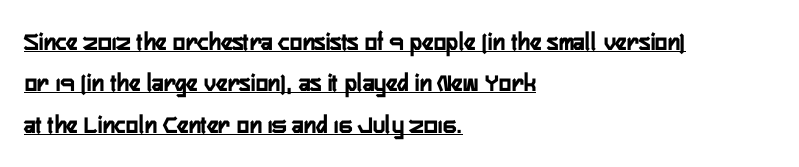
Q: Is the text bold? A: Yes.
Q: Is the text italic (slanted)? A: No, it is upright.
Q: Is the text underlined? A: Yes.
Q: How is the paragraph aligned? A: Left-aligned.
Q: Is the spacing between letters normal or unusually wide? A: Normal.
Q: Is the spacing between lines tight, normal or loose? A: Normal.
